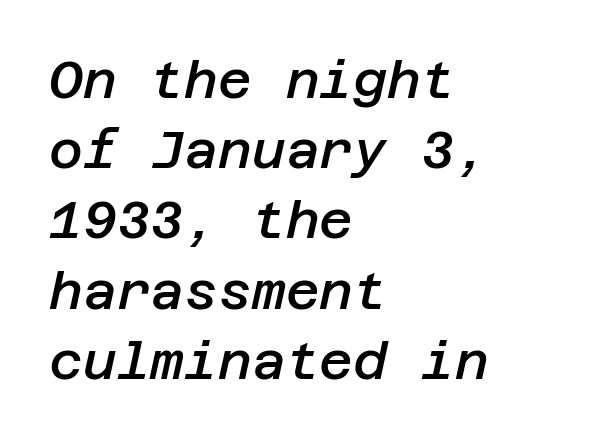
{"italic": "yes", "lean": "right", "slant_degrees": 12, "bold": "semi", "weight": "semibold", "width": "normal", "stroke_contrast": "low", "x_height": "large", "underline": "no", "align": "left", "line_spacing": "normal", "line_spacing_ratio": 1.35, "letter_spacing": "normal", "letter_spacing_em": 0.0, "glyph_px": 52}
